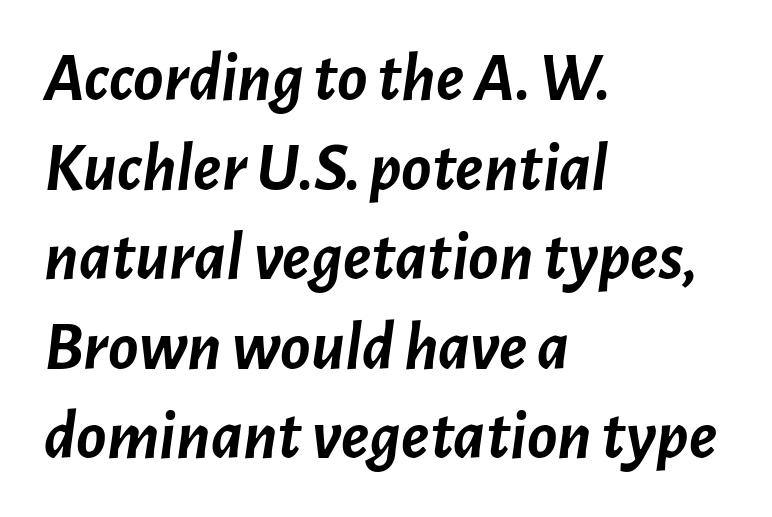
The image shows 70 px semibold type, italic (leaning right); set left-aligned, normal line spacing (1.28x), normal letter spacing, not underlined; low stroke contrast and a medium x-height.
